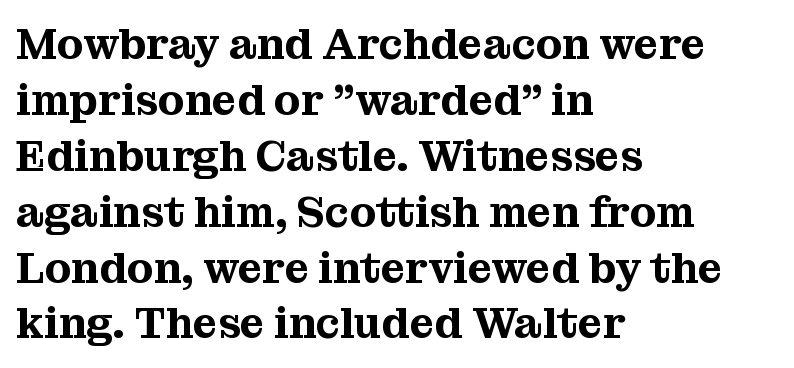
{"serif": "yes", "italic": "no", "width": "normal", "stroke_contrast": "medium", "x_height": "medium", "monospaced": "no", "underline": "no", "align": "left", "line_spacing": "normal", "line_spacing_ratio": 1.3, "letter_spacing": "normal", "letter_spacing_em": 0.0, "glyph_px": 43}
